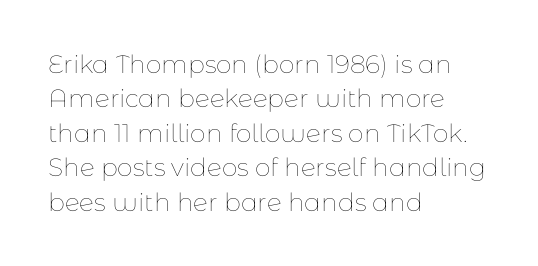
Spacing between characters is what you'd get straight out of the box. The passage shown is not underscored anywhere. The lines in this sample share a left origin and differ only in where they stop. The lines sit at an ordinary, default distance from one another. Is the type heavy? It reads as light-to-regular instead.
